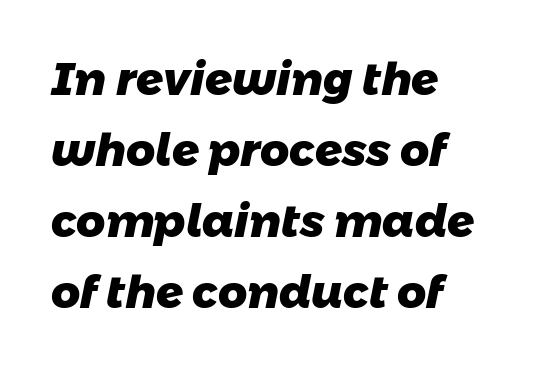
Q: Is the text bold? A: Yes.
Q: Is the typeface a serif or a sans-serif typeface? A: Sans-serif.
Q: Is the text underlined? A: No.
Q: How is the paragraph aligned? A: Left-aligned.
Q: Is the spacing between letters normal or unusually wide? A: Normal.
Q: Is the spacing between lines tight, normal or loose? A: Normal.
Q: Width (condensed, normal, or wide)? A: Normal.
Q: Stroke contrast? A: Low.
Q: x-height? A: Medium.
Q: Monospaced? A: No.
